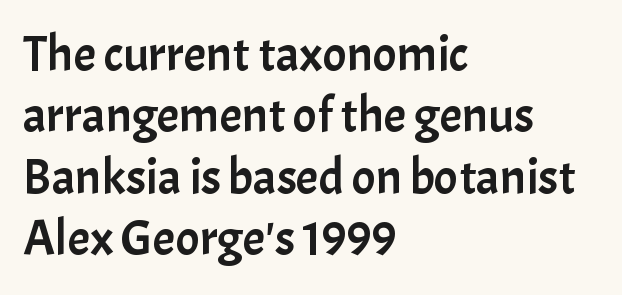
The image shows 50 px sans-serif type, upright; set left-aligned, line spacing 1.23x, normal letter spacing, not underlined; low stroke contrast and a medium x-height.
